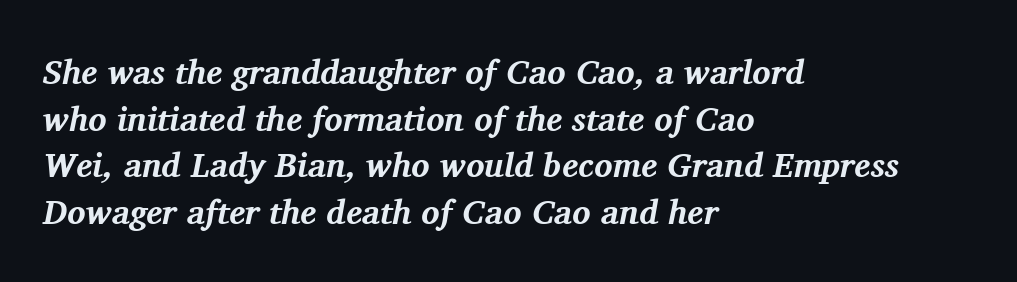
Q: Is the text bold? A: Yes.
Q: Is the text italic (slanted)? A: Yes, it leans right by about 11 degrees.
Q: Is the typeface a serif or a sans-serif typeface? A: Serif.
Q: Is the text underlined? A: No.
Q: How is the paragraph aligned? A: Left-aligned.
Q: Is the spacing between letters normal or unusually wide? A: Normal.
Q: Is the spacing between lines tight, normal or loose? A: Normal.
Q: Width (condensed, normal, or wide)? A: Normal.
Q: Stroke contrast? A: Medium.
Q: x-height? A: Medium.
Q: Monospaced? A: No.
